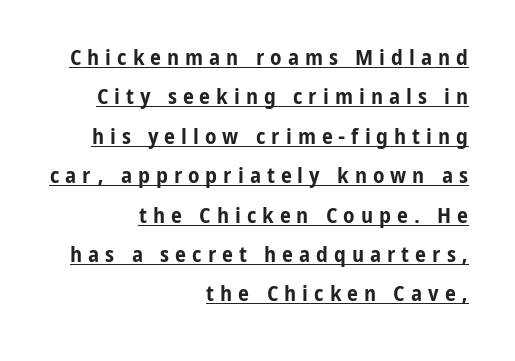
Caption: lettering with a line underneath. No italicization has been applied; the sample stays upright. The rendering inserts visible extra space after every character. These words are printed bold, with thick strokes throughout. All the whitespace from short lines collects on the left.
